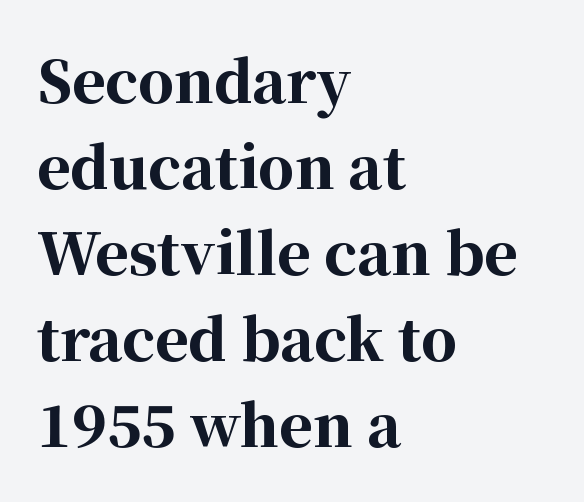
Set as a true bold cut, around the 700 mark. Has an underline been added? It has not. Here the designer chose a conventional face with non-uniform glyph widths. Short note: letters normally spaced.
